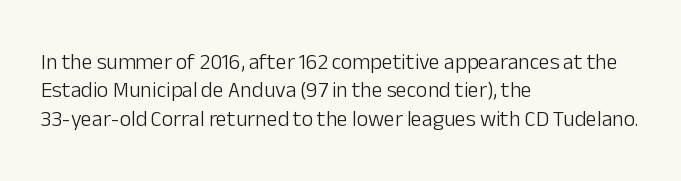
Rule under the text: the space is simply empty. Honestly, the letter spacing is just normal — you wouldn't notice it. The font's upright variant was chosen for this text. The strokes are not fattened; the text isn't bold. Layout note: lines flush left. The designer left line spacing at the default.
